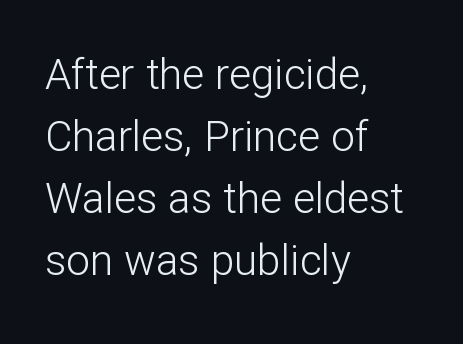
Q: Is the text bold? A: No.
Q: Is the text italic (slanted)? A: No, it is upright.
Q: Is the typeface a serif or a sans-serif typeface? A: Sans-serif.
Q: Is the text underlined? A: No.
Q: How is the paragraph aligned? A: Left-aligned.
Q: Is the spacing between letters normal or unusually wide? A: Normal.
Q: Is the spacing between lines tight, normal or loose? A: Normal.
Q: Width (condensed, normal, or wide)? A: Normal.
Q: Stroke contrast? A: Low.
Q: x-height? A: Medium.
Q: Monospaced? A: No.
